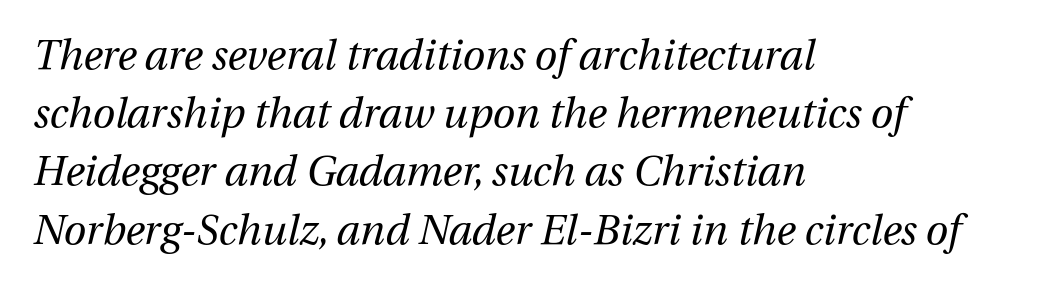
Q: Is the text bold? A: No.
Q: Is the text italic (slanted)? A: Yes, it leans right by about 12 degrees.
Q: Is the text underlined? A: No.
Q: How is the paragraph aligned? A: Left-aligned.
Q: Is the spacing between letters normal or unusually wide? A: Normal.
Q: Is the spacing between lines tight, normal or loose? A: Normal.
Q: Width (condensed, normal, or wide)? A: Normal.
Q: Stroke contrast? A: Medium.
Q: x-height? A: Medium.
Q: Monospaced? A: No.
